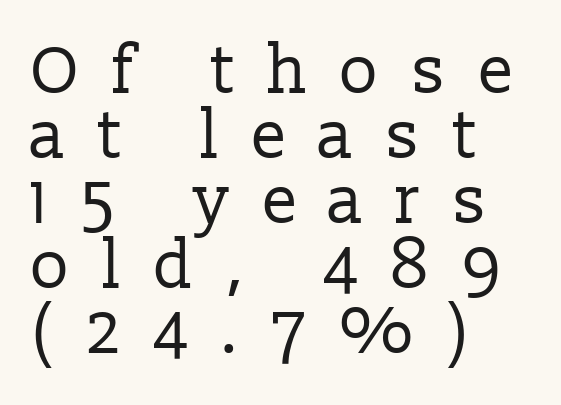
The image shows 67 px regular-weight serif type, upright; set left-aligned, tight line spacing (0.97x), unusually wide letter spacing (+0.46 em), not underlined; low stroke contrast and a medium x-height.
